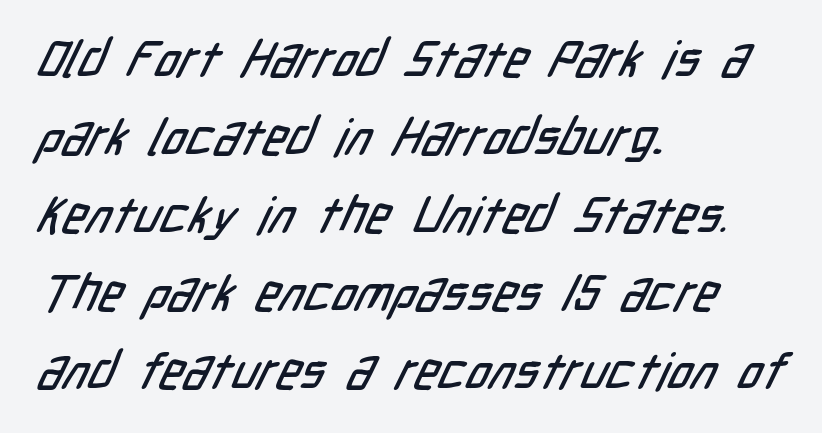
The passage shown is typed in a proportional face where columns would drift. Has an underline been added? It has not. The letters sit at their default tracking, neither squeezed nor spread. Note: no serifs on the glyphs. Left-aligned paragraph, ragged on the right. Is there much room between lines? A standard amount, neither cramped nor airy.
